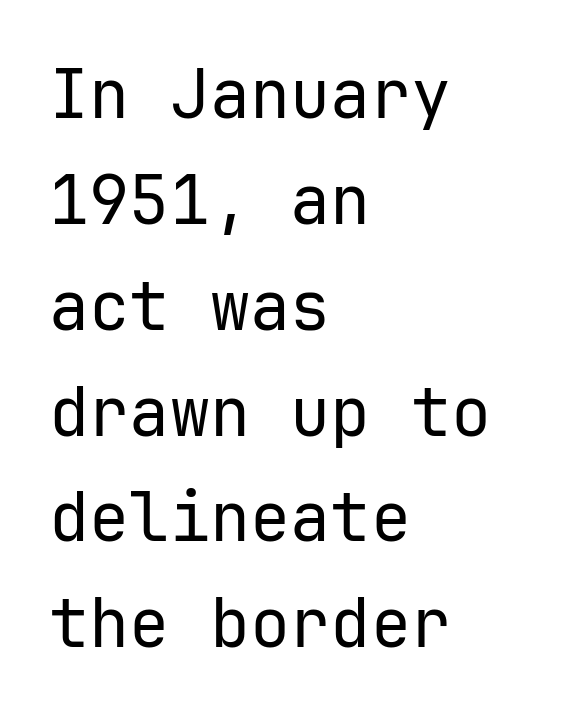
Q: Is the text bold? A: No.
Q: Is the text italic (slanted)? A: No, it is upright.
Q: Is the typeface a serif or a sans-serif typeface? A: Sans-serif.
Q: Is the text underlined? A: No.
Q: How is the paragraph aligned? A: Left-aligned.
Q: Is the spacing between letters normal or unusually wide? A: Normal.
Q: Is the spacing between lines tight, normal or loose? A: Normal.
Q: Width (condensed, normal, or wide)? A: Normal.
Q: Stroke contrast? A: Low.
Q: x-height? A: Medium.
Q: Monospaced? A: Yes.
